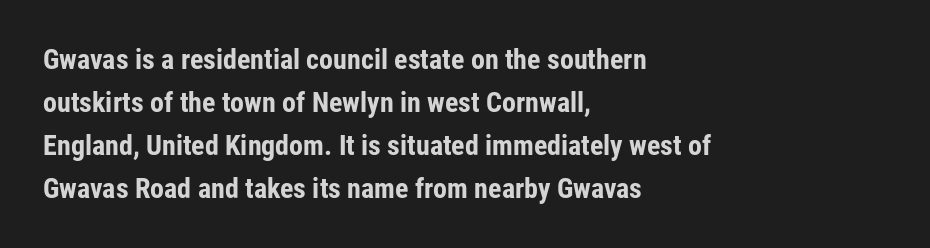
The lines are quadded left. Here the designer chose a conventional face with non-uniform glyph widths. The string is rendered with underlining switched off. The letters stand upright; this is a roman face. Observe the absence of serifs on each vertical stroke in this sample. The gaps between neighbouring characters are ordinary and unremarkable.
